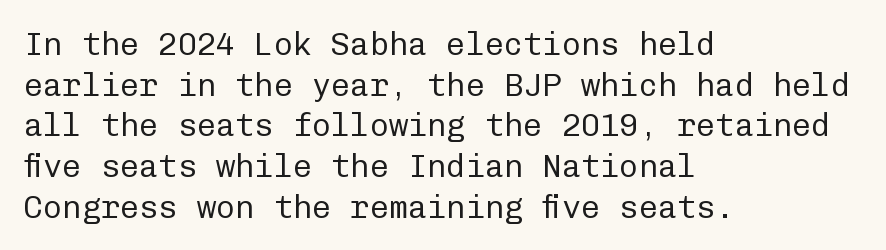
{"serif": "no", "italic": "no", "bold": "no", "weight": "regular", "width": "normal", "stroke_contrast": "low", "x_height": "medium", "monospaced": "yes", "underline": "no", "align": "left", "line_spacing": "normal", "line_spacing_ratio": 1.27, "letter_spacing": "normal", "letter_spacing_em": 0.0, "glyph_px": 32}
